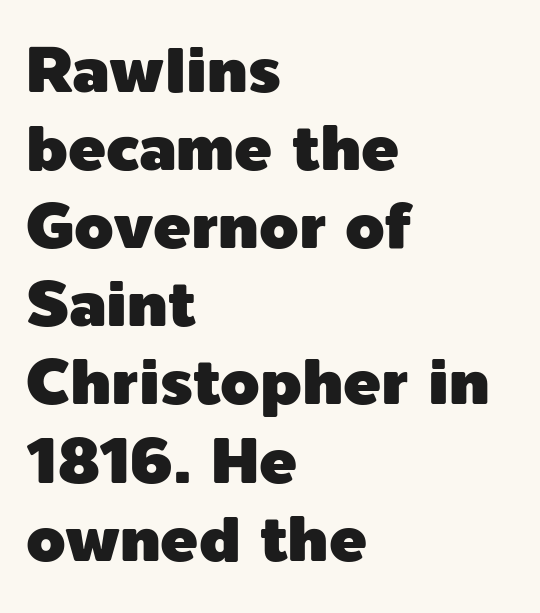
The image shows 63 px sans-serif type, upright; set left-aligned, line spacing 1.24x, normal letter spacing, not underlined; a medium x-height.
